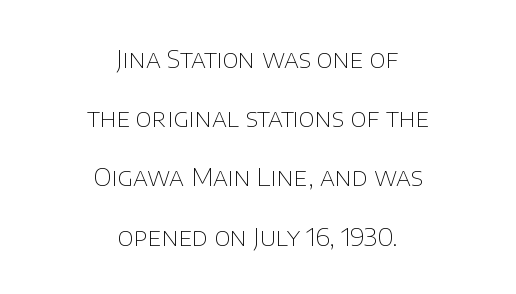
The image shows 25 px text type, upright; set centered, loose line spacing (2.37x), normal letter spacing, not underlined.
